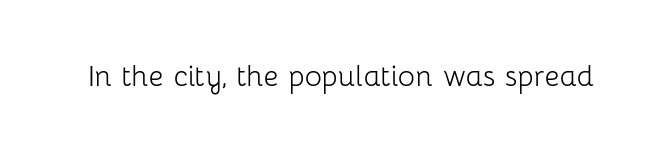
The image shows 36 px light sans-serif type, upright; set normal letter spacing, not underlined; low stroke contrast and a medium x-height.
